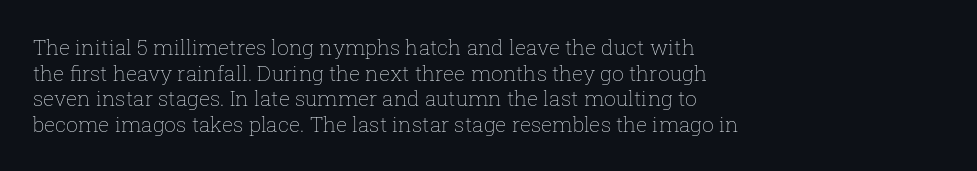
Q: Is the text bold? A: No.
Q: Is the text italic (slanted)? A: No, it is upright.
Q: Is the text underlined? A: No.
Q: How is the paragraph aligned? A: Left-aligned.
Q: Is the spacing between letters normal or unusually wide? A: Normal.
